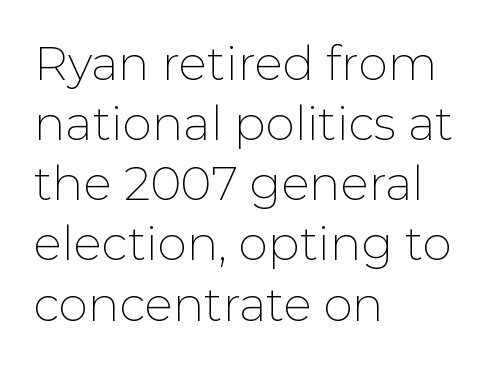
Layout note: lines flush left. Think of a printed novel: that variable character pitch is what you see here. Words float on clear page, feet unadorned. The letters carry no serifs — their stems end cleanly without finishing strokes.
